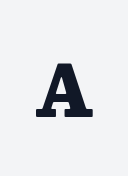
The image shows 71 px heavy serif type, upright; set unusually wide letter spacing (+0.26 em), not underlined; low stroke contrast and a medium x-height.
